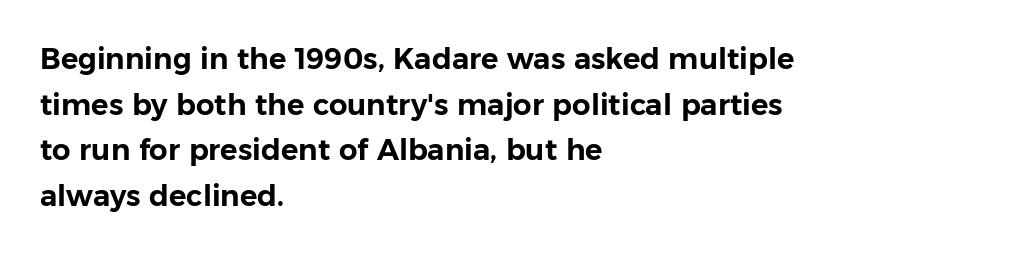
Q: Is the text italic (slanted)? A: No, it is upright.
Q: Is the typeface a serif or a sans-serif typeface? A: Sans-serif.
Q: Is the text underlined? A: No.
Q: How is the paragraph aligned? A: Left-aligned.
Q: Is the spacing between letters normal or unusually wide? A: Normal.
Q: Is the spacing between lines tight, normal or loose? A: Normal.
Q: Width (condensed, normal, or wide)? A: Normal.
Q: Stroke contrast? A: Low.
Q: x-height? A: Medium.
Q: Monospaced? A: No.
